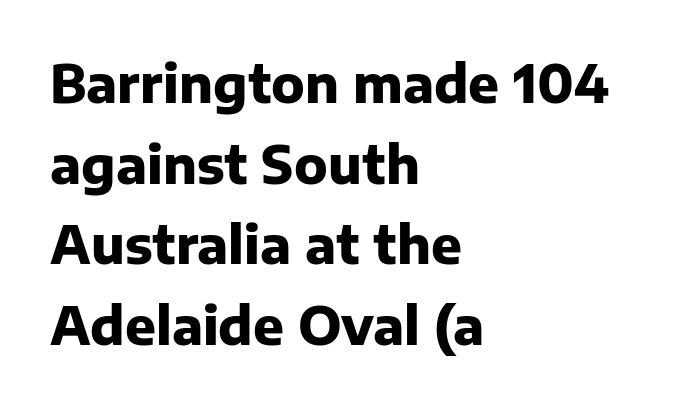
The image shows 51 px heavy sans-serif type, upright; set left-aligned, normal line spacing (1.58x), normal letter spacing, not underlined; low stroke contrast and a medium x-height.
